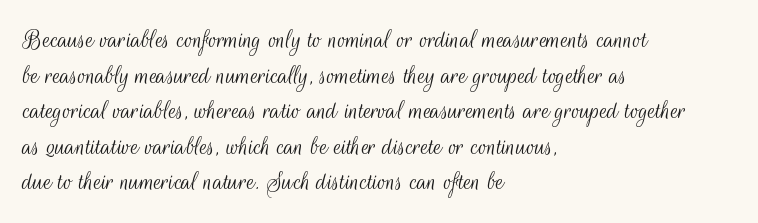
Q: Is the text bold? A: No.
Q: Is the text italic (slanted)? A: Yes.
Q: Is the typeface a serif or a sans-serif typeface? A: Sans-serif.
Q: Is the text underlined? A: No.
Q: How is the paragraph aligned? A: Left-aligned.
Q: Is the spacing between letters normal or unusually wide? A: Normal.
Q: Is the spacing between lines tight, normal or loose? A: Normal.
Q: Width (condensed, normal, or wide)? A: Condensed.
Q: Stroke contrast? A: Medium.
Q: x-height? A: Small.
Q: Monospaced? A: No.
